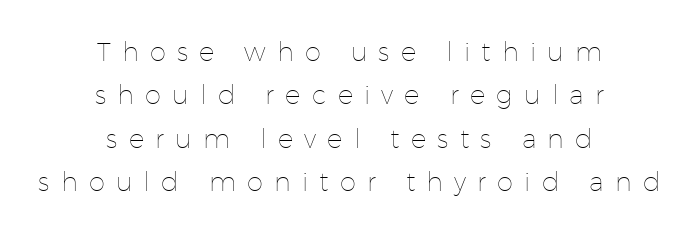
Notice how the stems are strictly vertical — no italics here. A centered setting, common on invitations and titles, is used for this passage. The letterforms sit at book weight or below. The space between consecutive lines is moderate. Tracking value appears strongly positive — letters spread wide.
